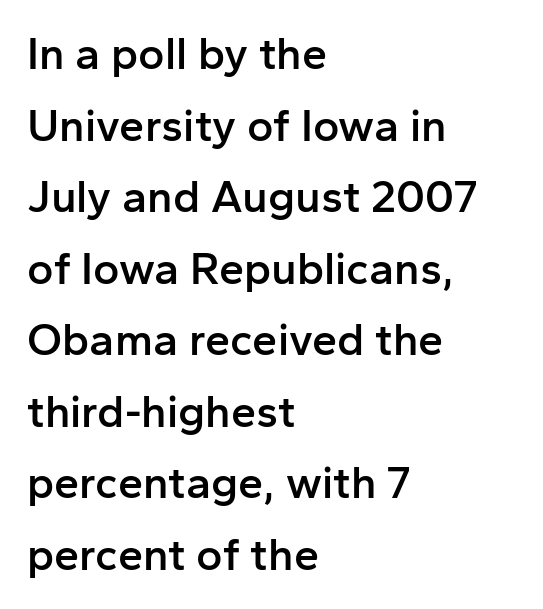
The image shows 45 px semibold sans-serif type, upright; set left-aligned, normal line spacing (1.59x), normal letter spacing, not underlined; low stroke contrast and a medium x-height.
